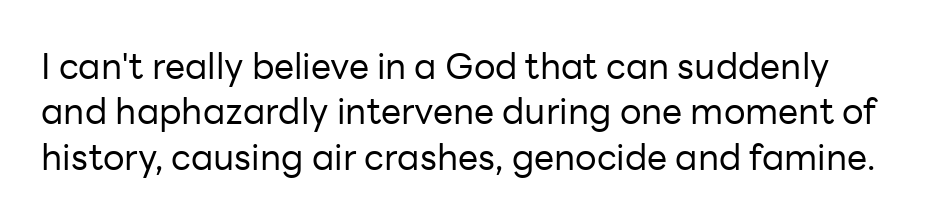
{"serif": "no", "italic": "no", "bold": "no", "weight": "regular", "width": "normal", "stroke_contrast": "low", "x_height": "medium", "monospaced": "no", "underline": "no", "line_spacing": "normal", "line_spacing_ratio": 1.26, "letter_spacing": "normal", "letter_spacing_em": 0.0, "glyph_px": 36}
